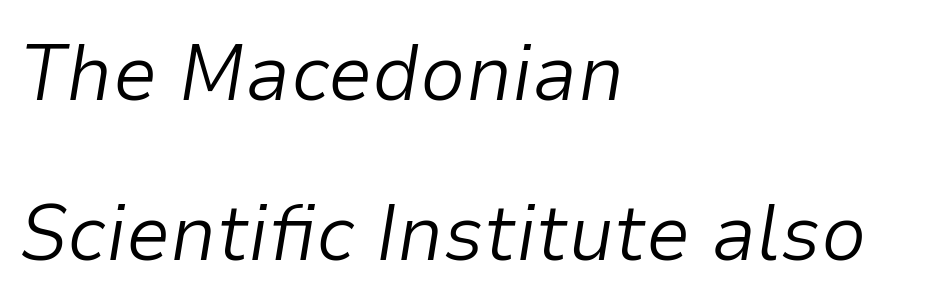
{"italic": "yes", "lean": "right", "slant_degrees": 9, "bold": "no", "weight": "light", "width": "normal", "stroke_contrast": "low", "x_height": "medium", "monospaced": "no", "underline": "no", "align": "left", "line_spacing": "loose", "line_spacing_ratio": 2.0, "letter_spacing": "normal", "letter_spacing_em": 0.0, "glyph_px": 80}
